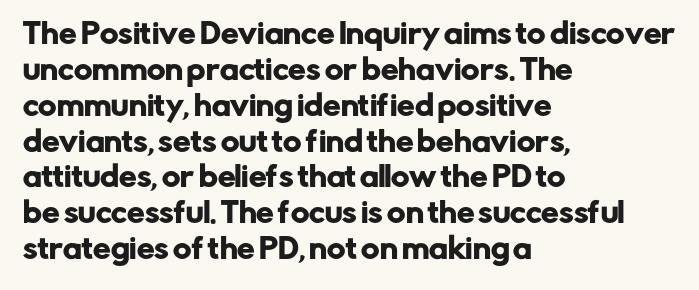
Q: Is the text italic (slanted)? A: No, it is upright.
Q: Is the typeface a serif or a sans-serif typeface? A: Sans-serif.
Q: Is the text underlined? A: No.
Q: How is the paragraph aligned? A: Left-aligned.
Q: Is the spacing between letters normal or unusually wide? A: Normal.
Q: Is the spacing between lines tight, normal or loose? A: Normal.
Q: Width (condensed, normal, or wide)? A: Normal.
Q: Stroke contrast? A: Low.
Q: x-height? A: Medium.
Q: Monospaced? A: No.
